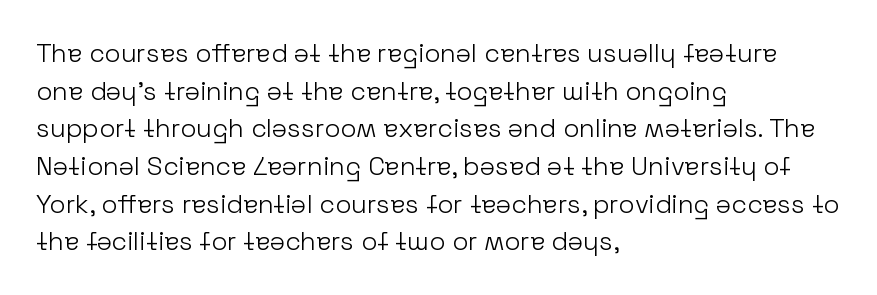
The image shows 26 px text type, upright; set left-aligned, normal line spacing (1.45x), normal letter spacing, not underlined.
